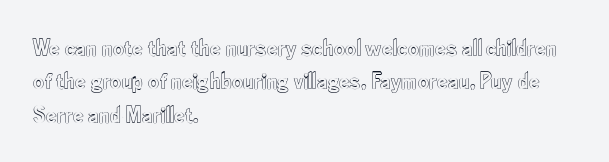
Q: Is the text italic (slanted)? A: No, it is upright.
Q: Is the text underlined? A: No.
Q: How is the paragraph aligned? A: Left-aligned.
Q: Is the spacing between letters normal or unusually wide? A: Normal.
Q: Is the spacing between lines tight, normal or loose? A: Normal.
